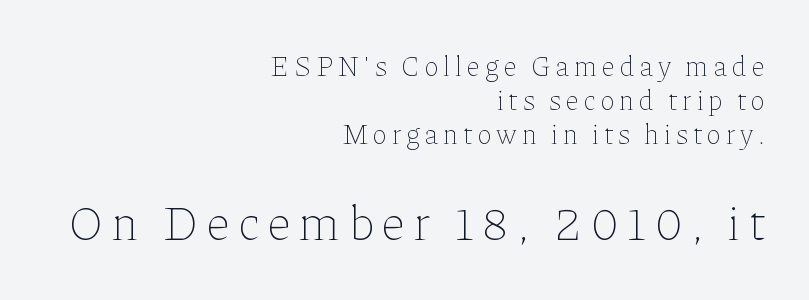
The image shows 49 px thin type, upright; set right-aligned, line spacing 1.21x, not underlined; the second (bottom) block is 1.75x larger; low stroke contrast and a medium x-height.
